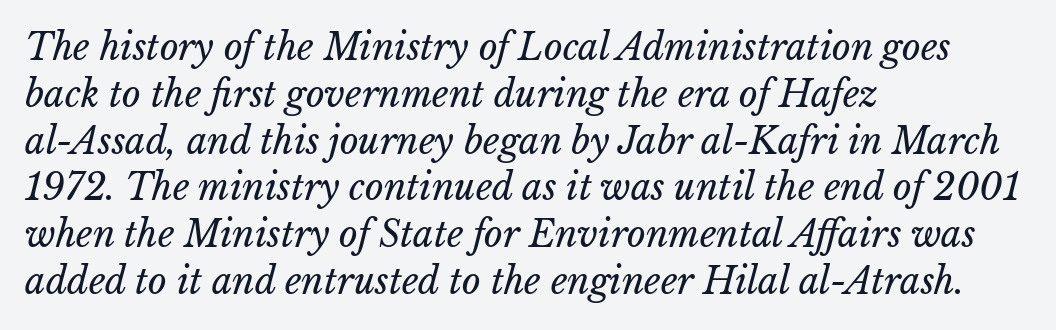
{"italic": "yes", "lean": "right", "slant_degrees": 15, "bold": "no", "weight": "regular", "width": "normal", "stroke_contrast": "low", "x_height": "medium", "monospaced": "no", "underline": "no", "align": "left", "line_spacing": "normal", "line_spacing_ratio": 1.3, "letter_spacing": "normal", "letter_spacing_em": 0.0, "glyph_px": 36}
